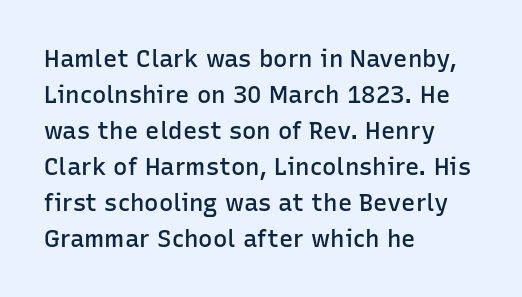
The type is set solid horizontally, with unmodified tracking. The space beneath each line is pristine and unruled. The passage shown stacks its lines at a standard gap. Visually the block forms a straight wall on the left and a jagged coastline on the right. The characters look somewhat weighty, a semibold short of true bold.
